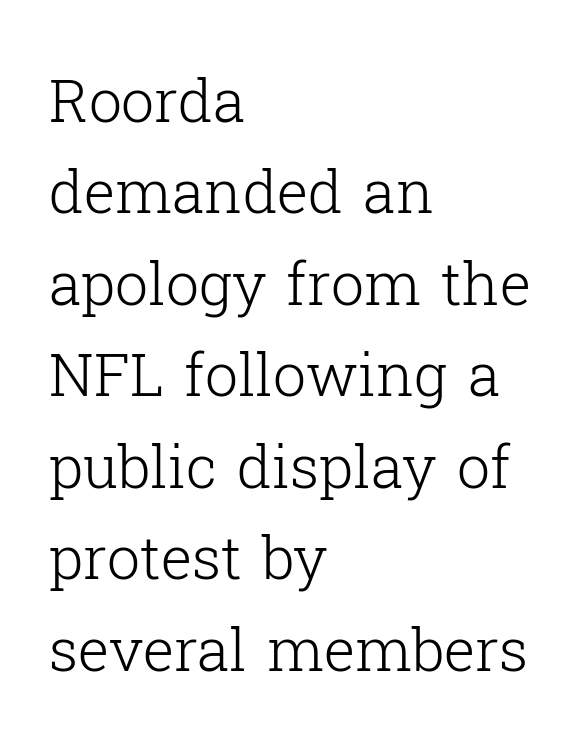
The image shows 59 px light serif type, upright; set left-aligned, normal line spacing (1.55x), normal letter spacing, not underlined; low stroke contrast and a medium x-height.
